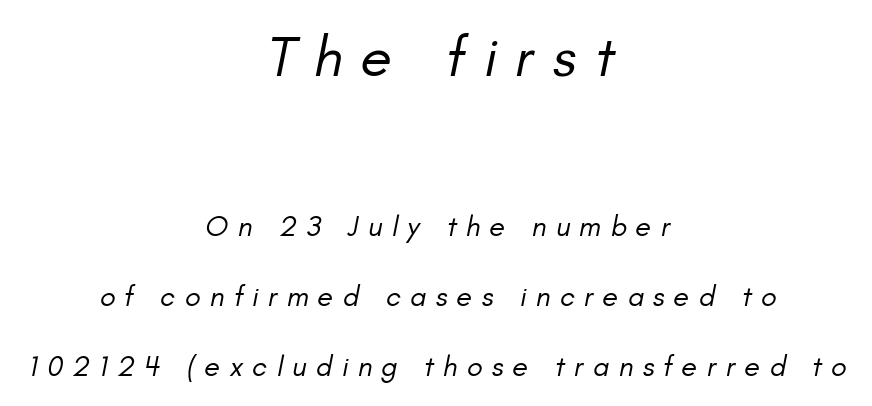
The image shows 58 px regular-weight type, italic (leaning right); set centered, loose line spacing (2.42x), unusually wide letter spacing (+0.32 em), not underlined; the first (top) block is 2.0x larger; low stroke contrast and a small x-height.
